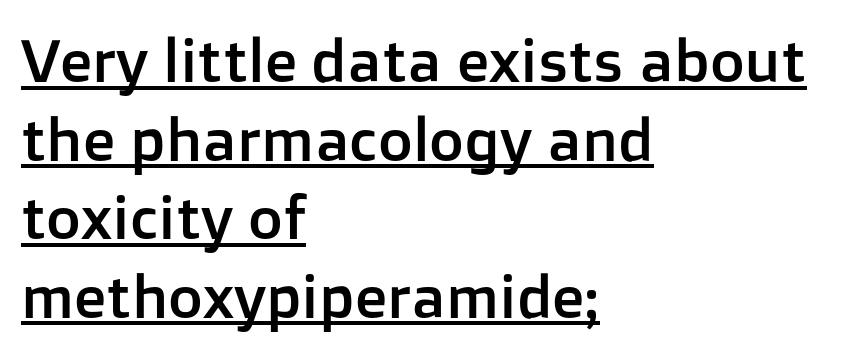
What stands out about the letter spacing? Nothing — it is the standard amount. The specimen reads as upright at a glance. Each letter keeps its own natural width here, so spacing adapts to shape. Looks like someone drew a line under every word here. You can tell from the bare stems that sans-serif type was used. Each new line begins a customary step beneath the previous one.
